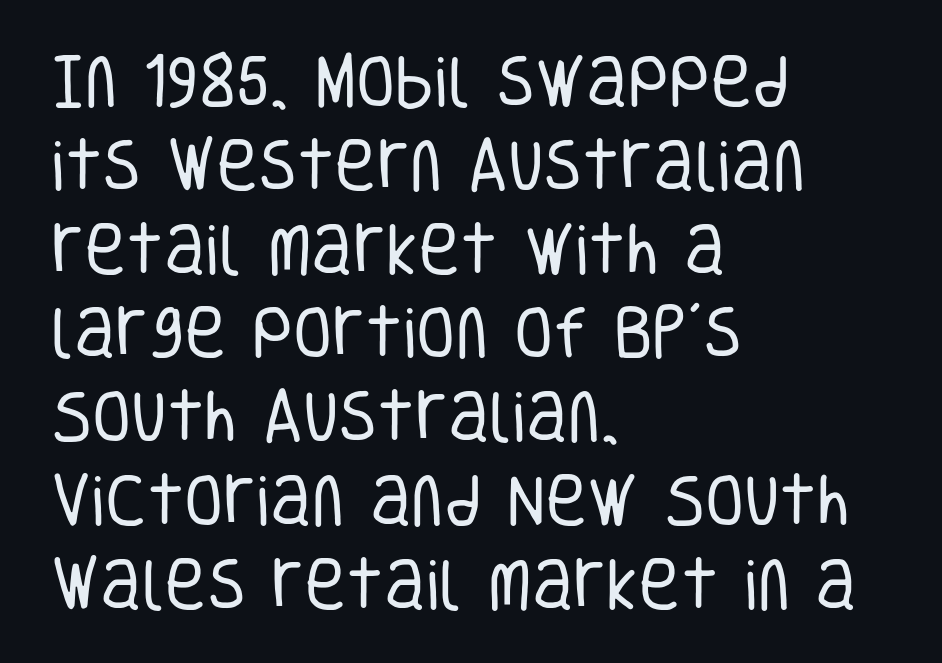
Unlike italic type, these characters show no tilt at all. The zone under the glyphs is completely vacant. The vertical gap from one line to the next is medium. The text was rendered using a sans face with plain stroke endings.
